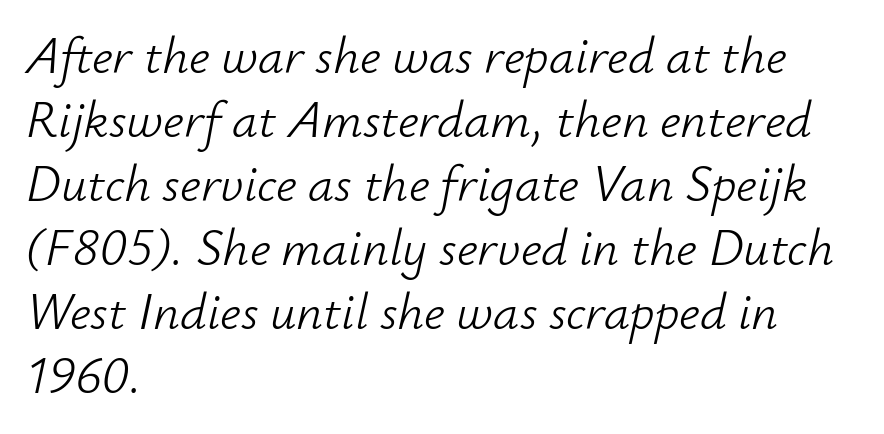
These lines were composed using italics. Is the type heavy? It reads as light-to-regular instead. A student would call this left alignment; a typographer would say flush left, rag right. How are the letters spaced? Ordinarily, with no added tracking.
